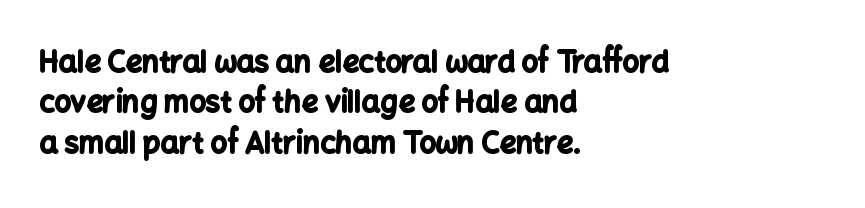
{"serif": "no", "italic": "no", "bold": "yes", "weight": "bold", "width": "normal", "stroke_contrast": "low", "x_height": "medium", "monospaced": "no", "underline": "no", "align": "left", "line_spacing": "normal", "line_spacing_ratio": 1.39, "letter_spacing": "normal", "letter_spacing_em": 0.0, "glyph_px": 29}
